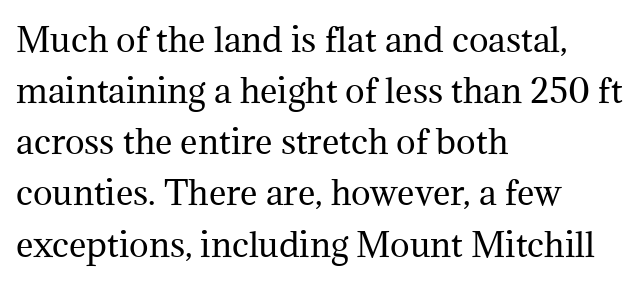
The leading is moderate, giving the passage an even texture. Nobody drew a line under any word here. Character widths vary here, with narrow letters taking less room than wide ones. The characters display serif detailing at their extremities.
